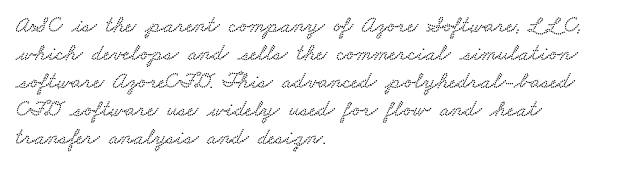
The image shows 23 px text type; set left-aligned, line spacing 1.22x, normal letter spacing, not underlined.
